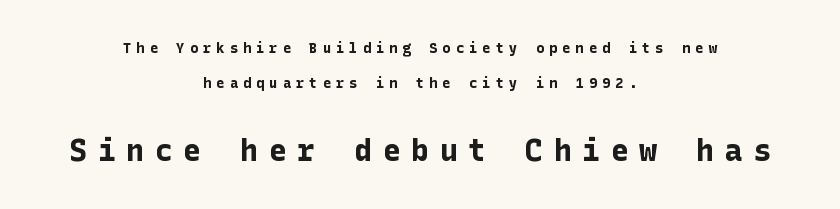
Q: Is the text bold? A: Yes.
Q: Is the text italic (slanted)? A: No, it is upright.
Q: Is the typeface a serif or a sans-serif typeface? A: Sans-serif.
Q: Is the text underlined? A: No.
Q: How is the paragraph aligned? A: Centered.
Q: Is the spacing between letters normal or unusually wide? A: Unusually wide.
Q: Is the spacing between lines tight, normal or loose? A: Loose.
Q: Which block of text is set in a larger size, the first (top) or the second (bottom)? A: The second (bottom) one.
Q: Width (condensed, normal, or wide)? A: Normal.
Q: Stroke contrast? A: Low.
Q: x-height? A: Medium.
